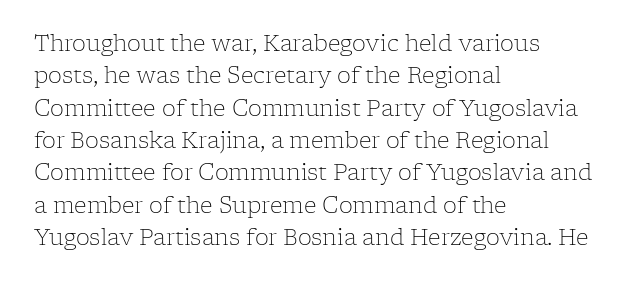
{"italic": "no", "bold": "no", "underline": "no", "align": "left", "line_spacing": "normal", "line_spacing_ratio": 1.47, "letter_spacing": "normal", "letter_spacing_em": 0.0, "glyph_px": 22}
